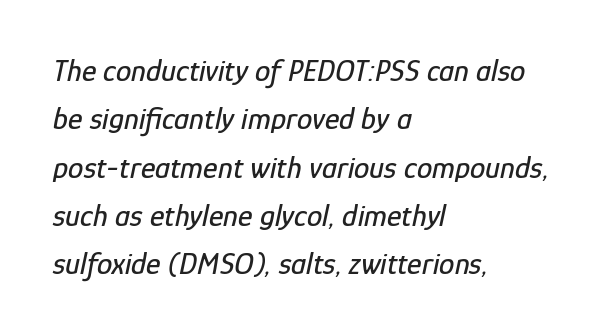
Q: Is the text italic (slanted)? A: Yes, it leans right by about 12 degrees.
Q: Is the text underlined? A: No.
Q: How is the paragraph aligned? A: Left-aligned.
Q: Is the spacing between letters normal or unusually wide? A: Normal.
Q: Is the spacing between lines tight, normal or loose? A: Normal.
Q: Width (condensed, normal, or wide)? A: Condensed.
Q: Stroke contrast? A: Low.
Q: x-height? A: Medium.
Q: Monospaced? A: No.
